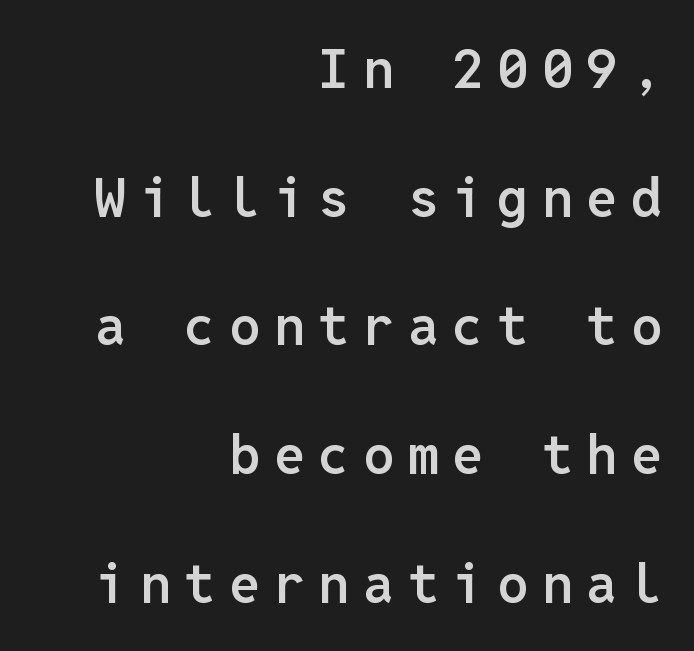
Q: Is the text bold? A: Semi-bold.
Q: Is the text italic (slanted)? A: No, it is upright.
Q: Is the typeface a serif or a sans-serif typeface? A: Sans-serif.
Q: Is the text underlined? A: No.
Q: How is the paragraph aligned? A: Right-aligned.
Q: Is the spacing between letters normal or unusually wide? A: Unusually wide.
Q: Is the spacing between lines tight, normal or loose? A: Loose.
Q: Width (condensed, normal, or wide)? A: Normal.
Q: Stroke contrast? A: Low.
Q: x-height? A: Medium.
Q: Monospaced? A: Yes.
